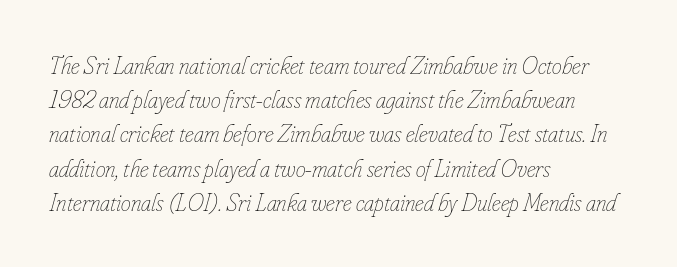
Q: Is the text bold? A: No.
Q: Is the text italic (slanted)? A: Yes, it leans right by about 16 degrees.
Q: Is the text underlined? A: No.
Q: How is the paragraph aligned? A: Left-aligned.
Q: Is the spacing between letters normal or unusually wide? A: Normal.
Q: Is the spacing between lines tight, normal or loose? A: Normal.
